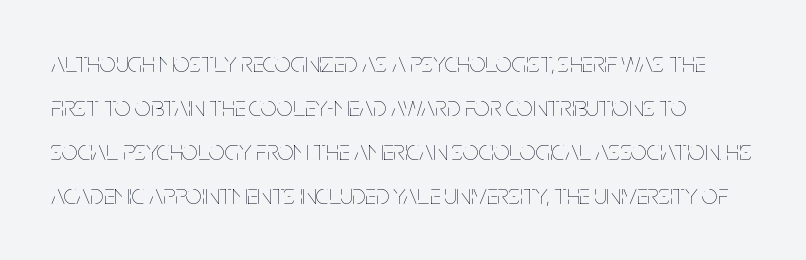
{"italic": "no", "bold": "no", "weight": "thin", "width": "condensed", "stroke_contrast": "low", "x_height": "large", "monospaced": "no", "underline": "no", "line_spacing": "normal", "line_spacing_ratio": 1.57, "letter_spacing": "normal", "letter_spacing_em": 0.0, "glyph_px": 28}
